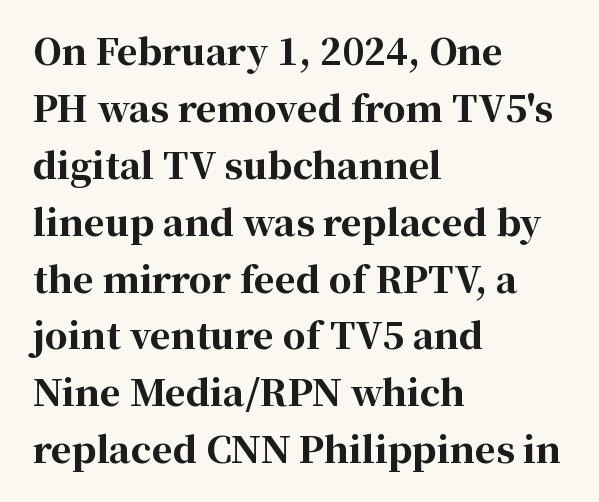
{"serif": "yes", "italic": "no", "bold": "yes", "weight": "bold", "width": "normal", "stroke_contrast": "high", "x_height": "medium", "monospaced": "no", "underline": "no", "align": "left", "line_spacing": "normal", "line_spacing_ratio": 1.58, "letter_spacing": "normal", "letter_spacing_em": 0.0, "glyph_px": 36}
